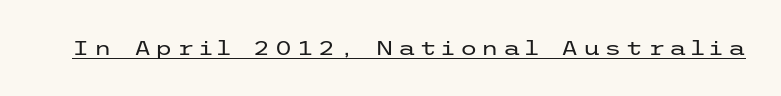
{"italic": "no", "bold": "no", "underline": "yes", "letter_spacing": "wide", "letter_spacing_em": 0.21, "glyph_px": 20}
